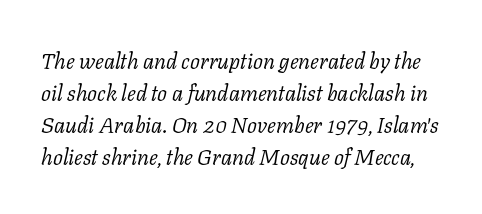
The image shows 22 px text type, italic (leaning right); set normal line spacing (1.46x), normal letter spacing, not underlined.
